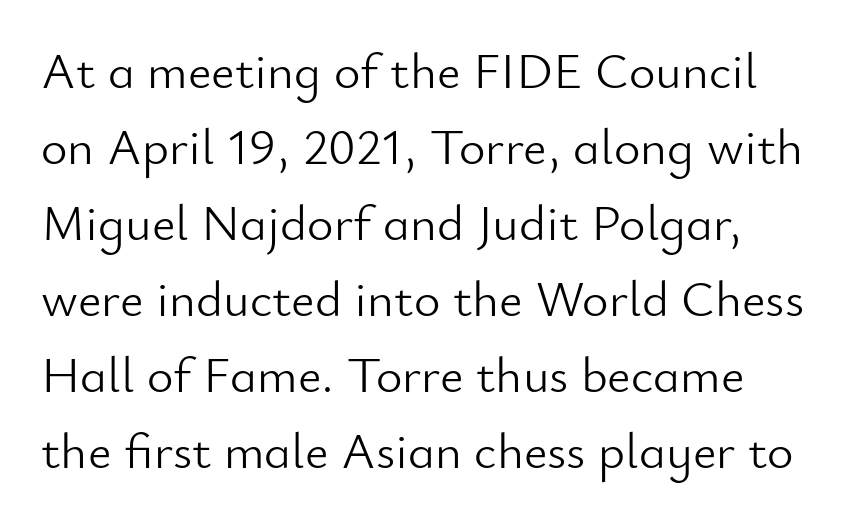
The image shows 51 px light sans-serif type, upright; set normal line spacing (1.49x), normal letter spacing, not underlined; low stroke contrast and a small x-height.
